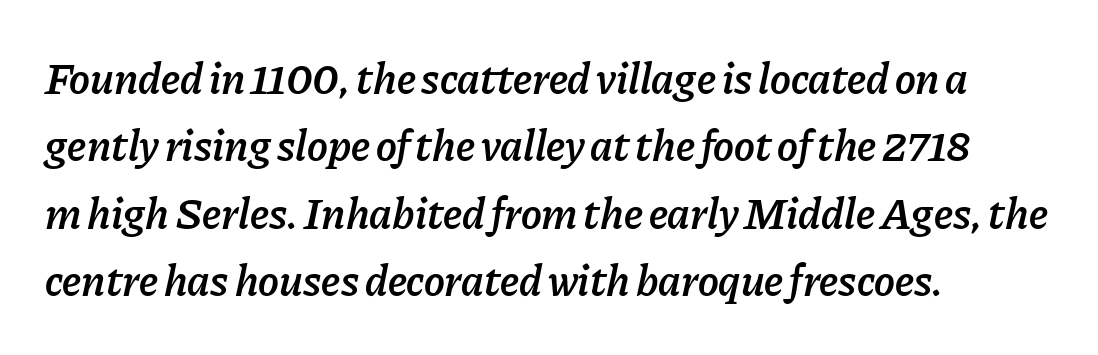
{"italic": "yes", "lean": "right", "slant_degrees": 11, "bold": "semi", "weight": "semibold", "width": "normal", "stroke_contrast": "low", "x_height": "medium", "monospaced": "no", "underline": "no", "align": "left", "line_spacing": "normal", "line_spacing_ratio": 1.53, "letter_spacing": "normal", "letter_spacing_em": 0.0, "glyph_px": 44}
